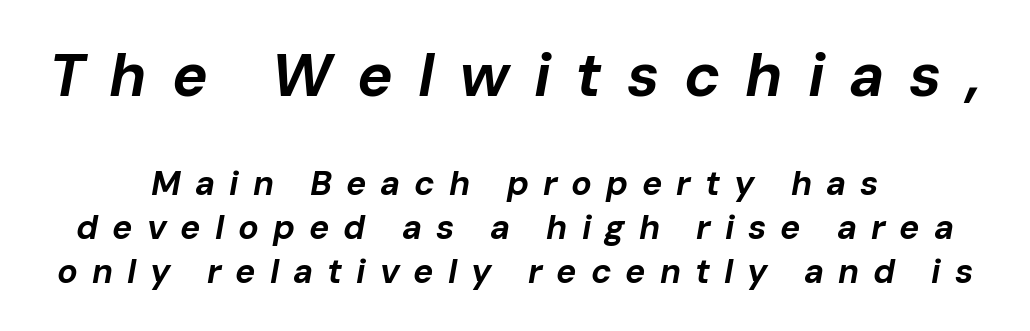
The axis of the letterforms is tilted away from vertical. The strip under each line holds only bare page. Honestly, the row spacing looks completely unremarkable. These lines are rendered in a variable-pitch font. Inter-character spacing is expanded well beyond the font's built-in metrics.
